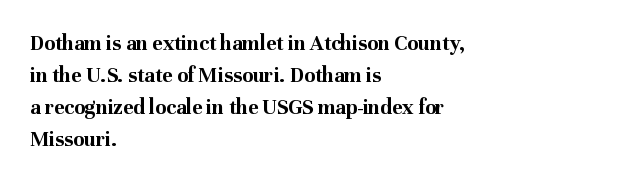
These lines were composed using upright roman letters. Bare-footed words on every line. The vertical gap from one line to the next is medium. Leftover space on each line is placed entirely after the last word. The line texture is even and compact thanks to regular tracking.
